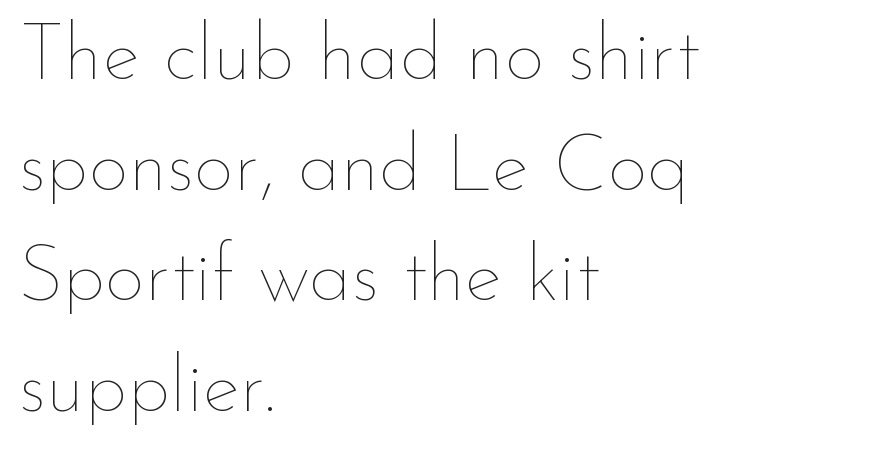
Weight: not bold — regular or lighter. The typesetter chose a ragged-right arrangement here. Short note: letters normally spaced. Decoration check: the copy has no underline. The lettering stays uniformly vertical, giving the passage a roman look. Proportional: the letters do not fall into vertical columns.
